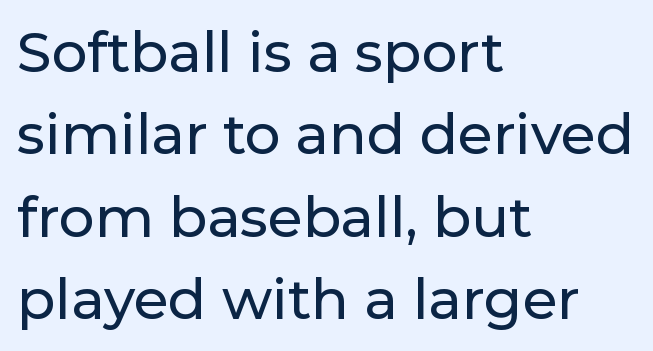
{"serif": "no", "italic": "no", "width": "normal", "stroke_contrast": "low", "x_height": "medium", "monospaced": "no", "underline": "no", "align": "left", "line_spacing": "normal", "line_spacing_ratio": 1.47, "letter_spacing": "normal", "letter_spacing_em": 0.0, "glyph_px": 56}
